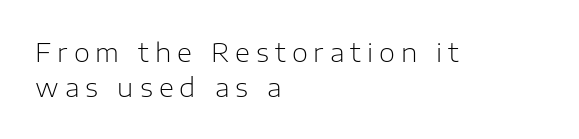
Vertical spacing — default. A clean baseline with only descenders dipping below it. The setting favours the left margin, as ordinary paragraphs usually do. The letters are spread apart with noticeably loose tracking. Caption: face not bold, strokes unweighted.
